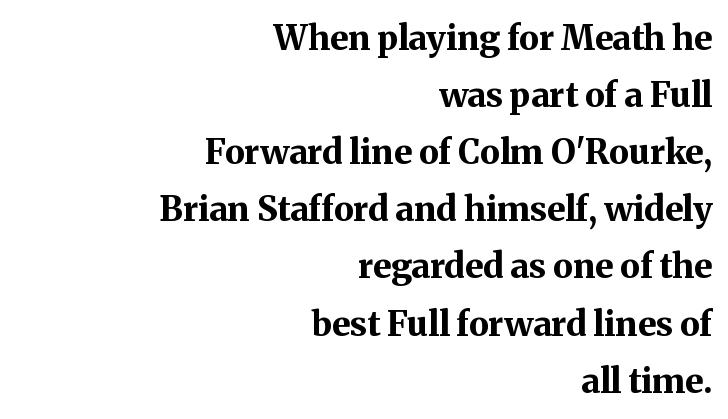
{"serif": "yes", "italic": "no", "bold": "yes", "weight": "bold", "width": "normal", "stroke_contrast": "medium", "x_height": "medium", "monospaced": "no", "underline": "no", "align": "right", "line_spacing": "normal", "line_spacing_ratio": 1.68, "letter_spacing": "normal", "letter_spacing_em": 0.0, "glyph_px": 34}
